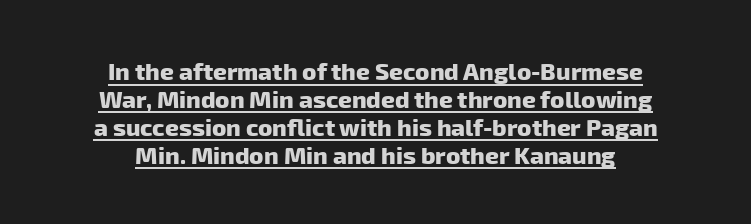
Short and long lines alike share a common midpoint. The glyphs are accompanied by a horizontal stroke just below them. Pretty heavy lettering here — definitely bold. This sample uses plain, unmodified letter spacing.
